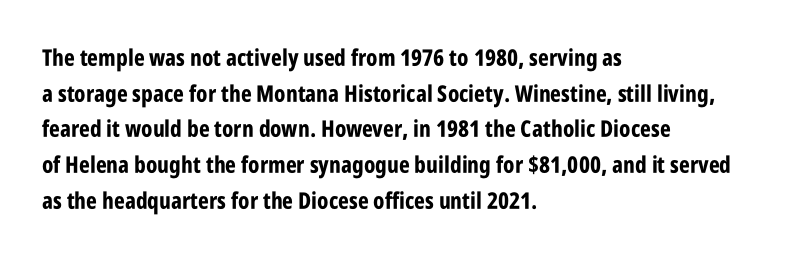
The image shows 23 px bold type, upright; set left-aligned, normal line spacing (1.55x), normal letter spacing, not underlined.
